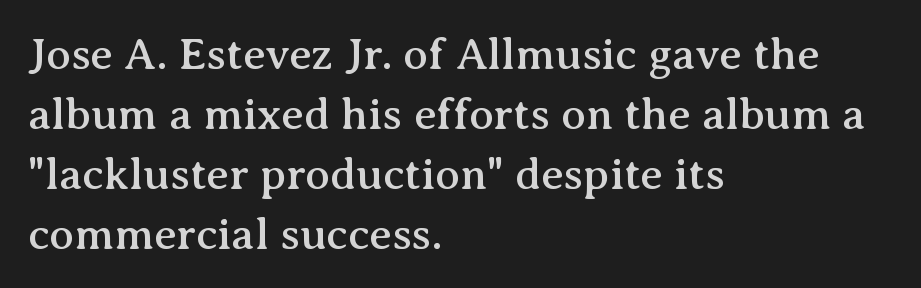
The image shows 45 px serif type, upright; set left-aligned, normal line spacing (1.33x), normal letter spacing, not underlined; medium stroke contrast and a medium x-height.
